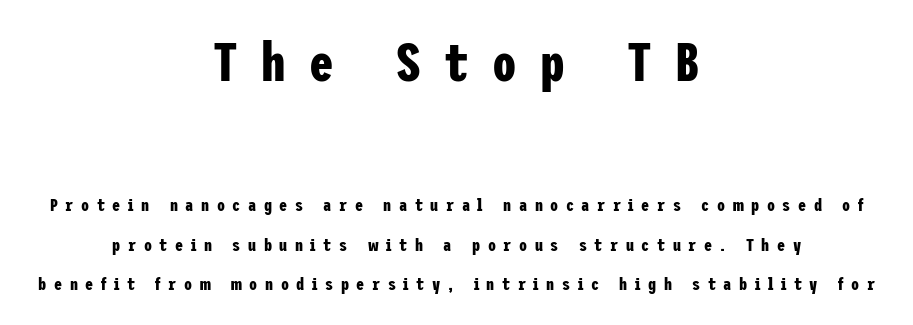
{"serif": "no", "italic": "no", "bold": "yes", "weight": "bold", "width": "condensed", "stroke_contrast": "low", "x_height": "medium", "underline": "no", "align": "center", "line_spacing": "loose", "line_spacing_ratio": 2.19, "letter_spacing": "wide", "letter_spacing_em": 0.42, "larger_block": "first", "size_ratio": 3.06, "glyph_px": 55}
